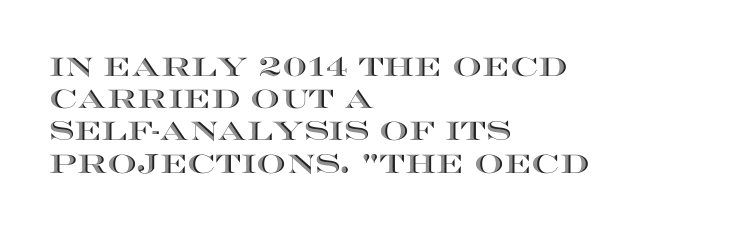
Q: Is the text italic (slanted)? A: No, it is upright.
Q: Is the text underlined? A: No.
Q: How is the paragraph aligned? A: Left-aligned.
Q: Is the spacing between letters normal or unusually wide? A: Normal.
